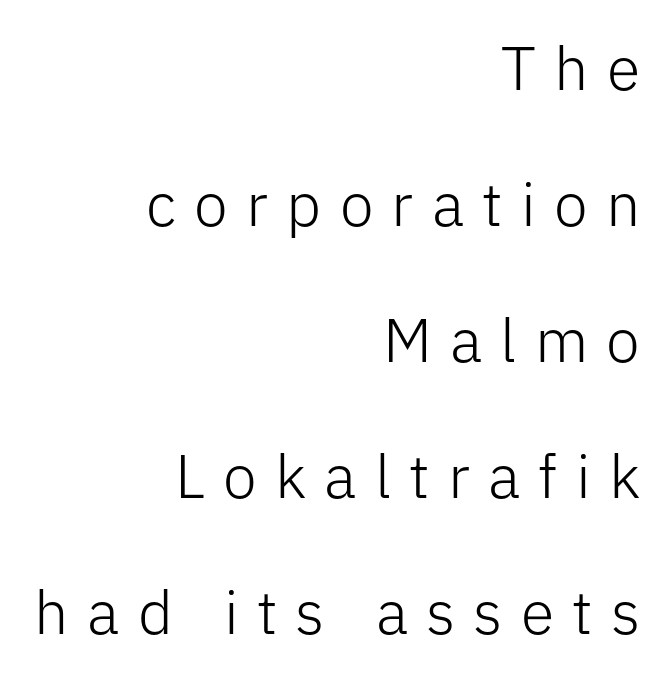
Q: Is the text bold? A: No.
Q: Is the text italic (slanted)? A: No, it is upright.
Q: Is the typeface a serif or a sans-serif typeface? A: Sans-serif.
Q: Is the text underlined? A: No.
Q: How is the paragraph aligned? A: Right-aligned.
Q: Is the spacing between letters normal or unusually wide? A: Unusually wide.
Q: Is the spacing between lines tight, normal or loose? A: Loose.
Q: Width (condensed, normal, or wide)? A: Normal.
Q: Stroke contrast? A: Low.
Q: x-height? A: Medium.
Q: Monospaced? A: No.
